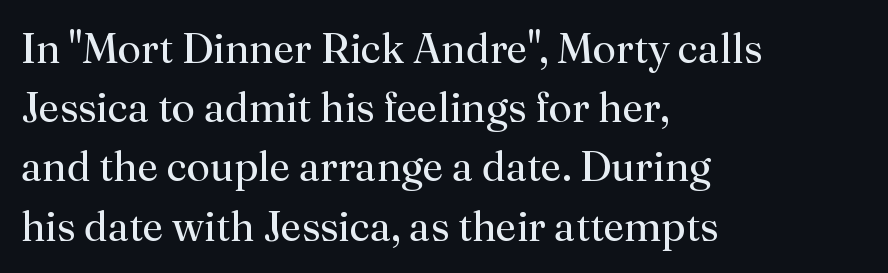
The passage shown is typed in a proportional face where columns would drift. Every row of glyphs begins at an identical x-position on the left. This is the regular roman posture of the typeface. The characters display serif detailing at their extremities.
